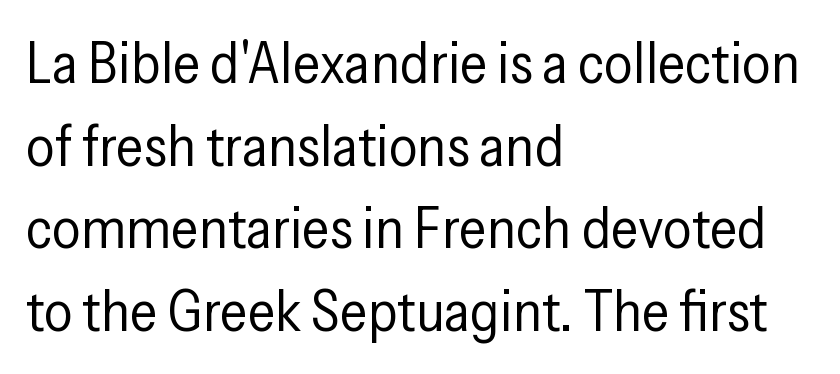
The image shows 57 px regular-weight, condensed sans-serif type, upright; set left-aligned, normal line spacing (1.45x), normal letter spacing, not underlined; low stroke contrast and a medium x-height.
